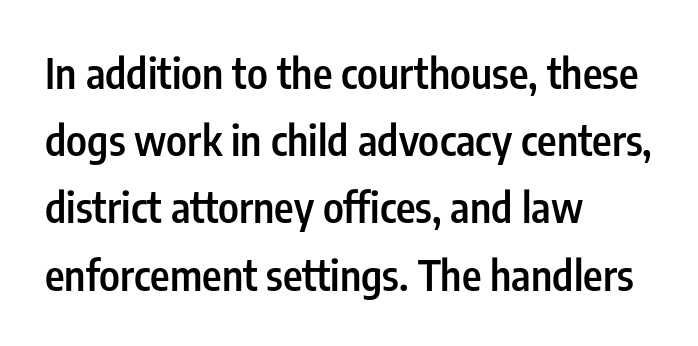
Q: Is the text bold? A: Semi-bold.
Q: Is the text italic (slanted)? A: No, it is upright.
Q: Is the typeface a serif or a sans-serif typeface? A: Sans-serif.
Q: Is the text underlined? A: No.
Q: How is the paragraph aligned? A: Left-aligned.
Q: Is the spacing between letters normal or unusually wide? A: Normal.
Q: Is the spacing between lines tight, normal or loose? A: Normal.
Q: Width (condensed, normal, or wide)? A: Condensed.
Q: Stroke contrast? A: Low.
Q: x-height? A: Medium.
Q: Monospaced? A: No.
